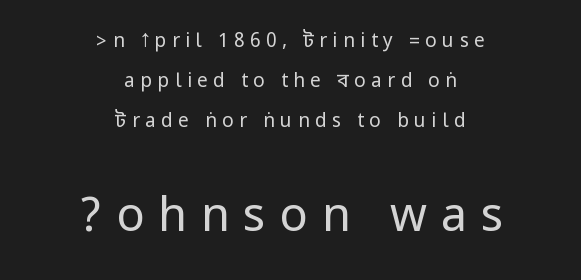
{"serif": "no", "italic": "no", "bold": "no", "weight": "regular", "width": "condensed", "stroke_contrast": "low", "underline": "no", "align": "center", "line_spacing": "loose", "line_spacing_ratio": 2.11, "letter_spacing": "wide", "letter_spacing_em": 0.29, "larger_block": "second", "size_ratio": 2.47, "glyph_px": 47}
